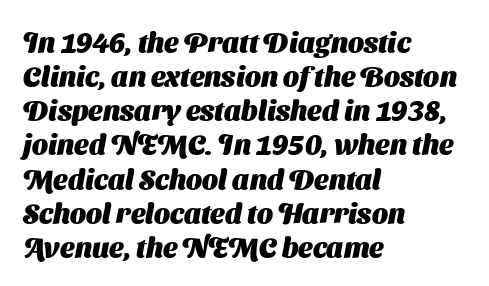
{"serif": "no", "bold": "yes", "weight": "heavy", "width": "normal", "stroke_contrast": "medium", "x_height": "medium", "monospaced": "no", "underline": "no", "align": "left", "line_spacing_ratio": 1.22, "letter_spacing": "normal", "letter_spacing_em": 0.0, "glyph_px": 28}
